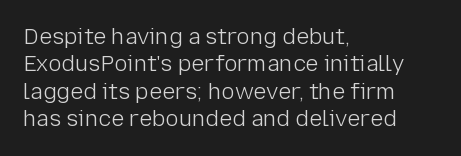
Q: Is the text bold? A: No.
Q: Is the text italic (slanted)? A: No, it is upright.
Q: Is the text underlined? A: No.
Q: How is the paragraph aligned? A: Left-aligned.
Q: Is the spacing between letters normal or unusually wide? A: Normal.
Q: Is the spacing between lines tight, normal or loose? A: Normal.
